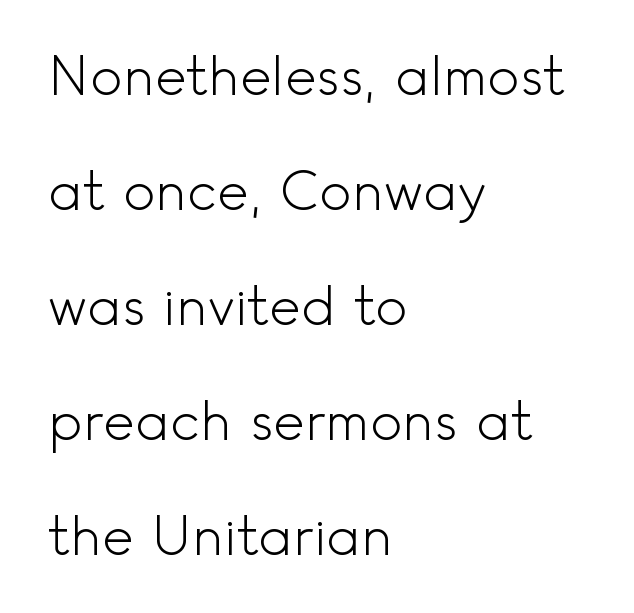
The image shows 54 px light sans-serif type, upright; set left-aligned, loose line spacing (2.13x), normal letter spacing, not underlined; a small x-height.
